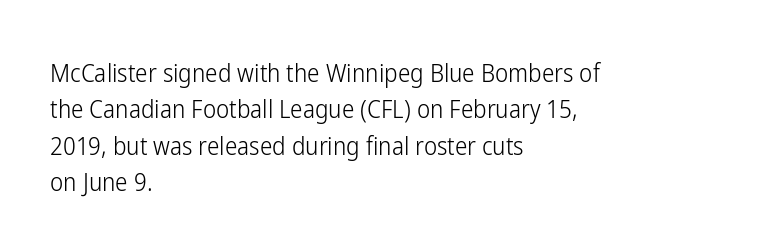
Q: Is the text bold? A: No.
Q: Is the text italic (slanted)? A: No, it is upright.
Q: Is the text underlined? A: No.
Q: How is the paragraph aligned? A: Left-aligned.
Q: Is the spacing between letters normal or unusually wide? A: Normal.
Q: Is the spacing between lines tight, normal or loose? A: Normal.
